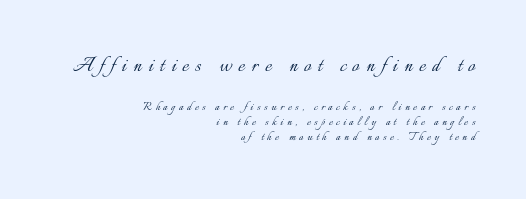
Whoever set this chose condensed vertical rhythm over breathing room. The emphasis by scale lands on block number one, above. Does extra space separate the letters? Yes, quite a lot of it.
